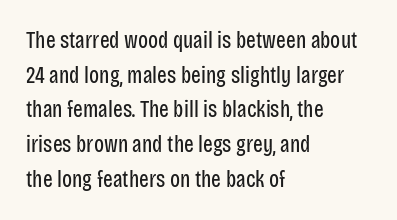
Q: Is the text bold? A: No.
Q: Is the text italic (slanted)? A: No, it is upright.
Q: Is the text underlined? A: No.
Q: How is the paragraph aligned? A: Left-aligned.
Q: Is the spacing between letters normal or unusually wide? A: Normal.
Q: Is the spacing between lines tight, normal or loose? A: Normal.
